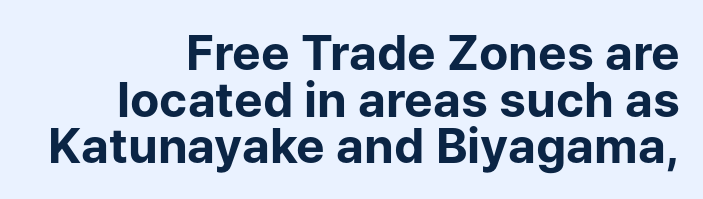
{"serif": "no", "italic": "no", "bold": "yes", "weight": "bold", "width": "normal", "stroke_contrast": "low", "x_height": "medium", "monospaced": "no", "underline": "no", "align": "right", "line_spacing": "tight", "line_spacing_ratio": 0.97, "letter_spacing": "normal", "letter_spacing_em": 0.0, "glyph_px": 48}
